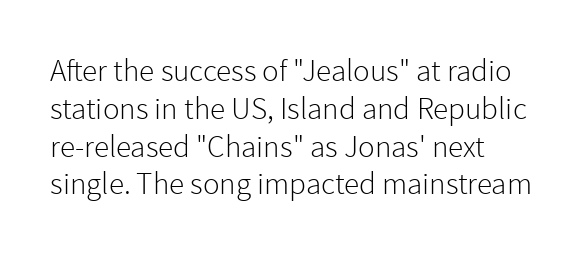
{"serif": "no", "italic": "no", "bold": "no", "weight": "light", "width": "normal", "x_height": "medium", "monospaced": "no", "underline": "no", "align": "left", "line_spacing_ratio": 1.22, "letter_spacing": "normal", "letter_spacing_em": 0.0, "glyph_px": 31}
